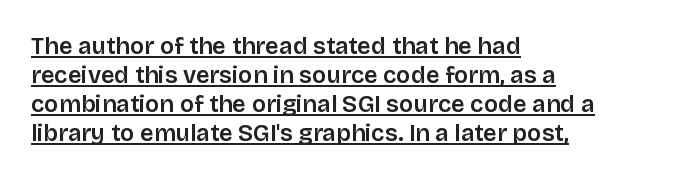
Q: Is the text bold? A: Semi-bold.
Q: Is the text italic (slanted)? A: No, it is upright.
Q: Is the text underlined? A: Yes.
Q: How is the paragraph aligned? A: Left-aligned.
Q: Is the spacing between letters normal or unusually wide? A: Normal.
